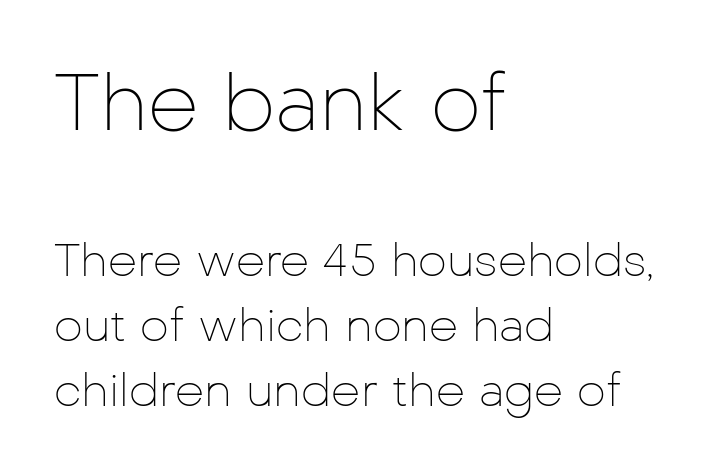
The image shows 80 px thin sans-serif type, upright; set left-aligned, normal line spacing (1.42x), normal letter spacing, not underlined; the first (top) block is 1.74x larger; low stroke contrast and a medium x-height.
